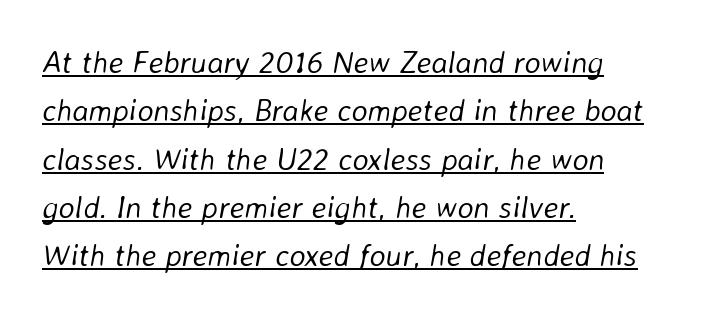
{"italic": "yes", "lean": "right", "slant_degrees": 8, "bold": "no", "weight": "light", "width": "normal", "stroke_contrast": "low", "x_height": "medium", "monospaced": "no", "underline": "yes", "align": "left", "line_spacing": "normal", "line_spacing_ratio": 1.56, "letter_spacing": "normal", "letter_spacing_em": 0.0, "glyph_px": 31}
